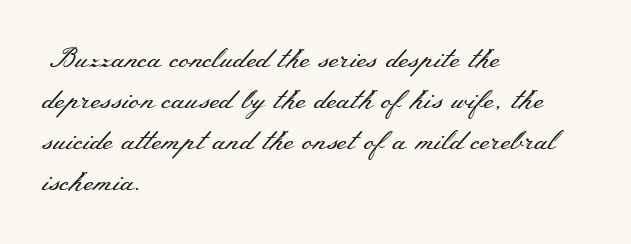
Underlining? Definitely not there. No extra ink here — the face is not bold. One glance says typical: line gaps are just what's usual. Note the varied advance widths — an 'i' is clearly narrower than an 'm'.
